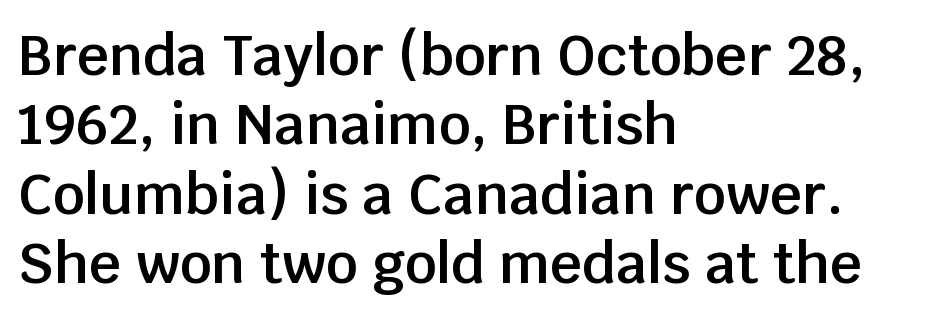
The image shows 56 px semibold sans-serif type, upright; set left-aligned, line spacing 1.24x, normal letter spacing, not underlined; low stroke contrast and a large x-height.
